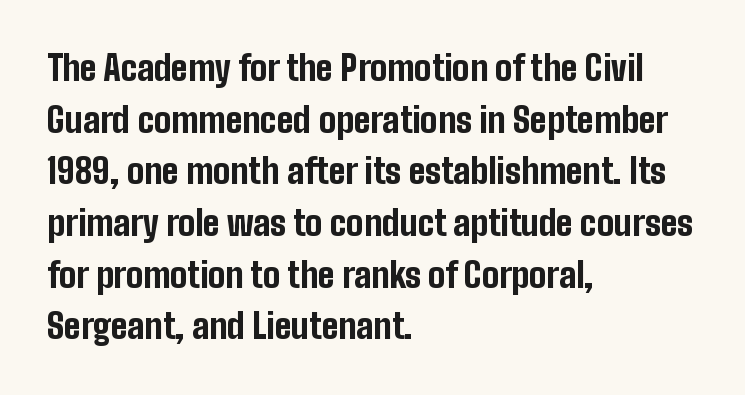
The image shows 34 px bold, condensed sans-serif type, upright; set left-aligned, normal line spacing (1.52x), normal letter spacing, not underlined; low stroke contrast and a medium x-height.
